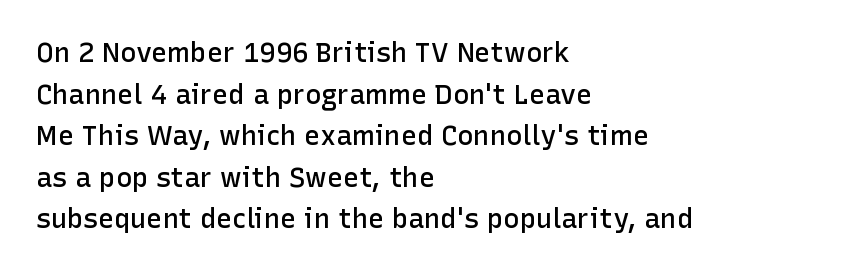
Q: Is the text bold? A: Semi-bold.
Q: Is the text italic (slanted)? A: No, it is upright.
Q: Is the text underlined? A: No.
Q: How is the paragraph aligned? A: Left-aligned.
Q: Is the spacing between letters normal or unusually wide? A: Normal.
Q: Is the spacing between lines tight, normal or loose? A: Normal.
